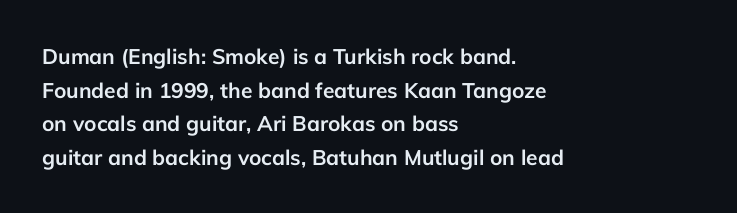
The image shows 21 px bold type, upright; set left-aligned, normal line spacing (1.6x), normal letter spacing, not underlined.
